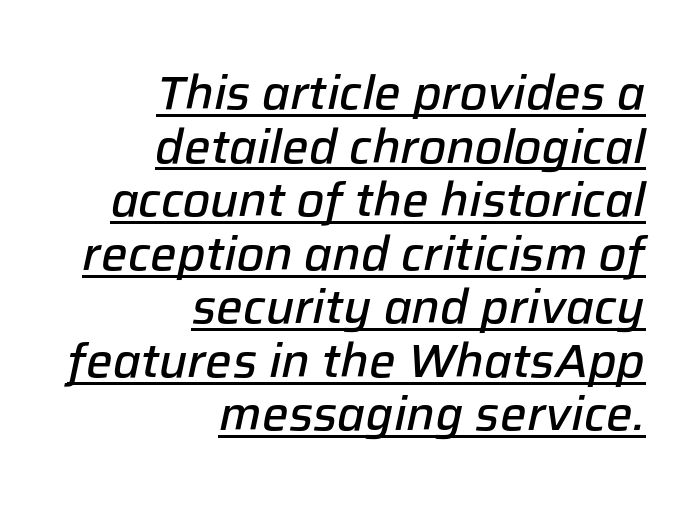
Q: Is the text bold? A: Semi-bold.
Q: Is the text italic (slanted)? A: Yes, it leans right by about 12 degrees.
Q: Is the text underlined? A: Yes.
Q: How is the paragraph aligned? A: Right-aligned.
Q: Is the spacing between letters normal or unusually wide? A: Normal.
Q: Is the spacing between lines tight, normal or loose? A: Tight.
Q: Width (condensed, normal, or wide)? A: Normal.
Q: Stroke contrast? A: Low.
Q: x-height? A: Medium.
Q: Monospaced? A: No.
